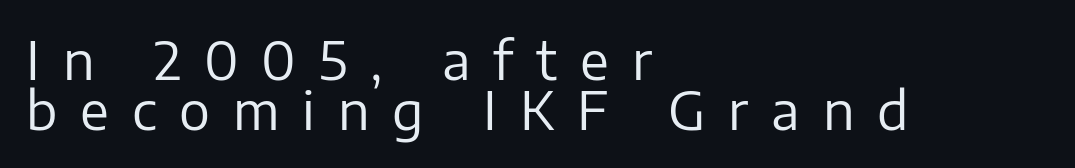
Every character sits straight up, as roman type does. This sample uses a sans-serif face. The characters are drawn with everyday or finer stroke widths. Does the leading feel generous? Not at all — it's pinched.
